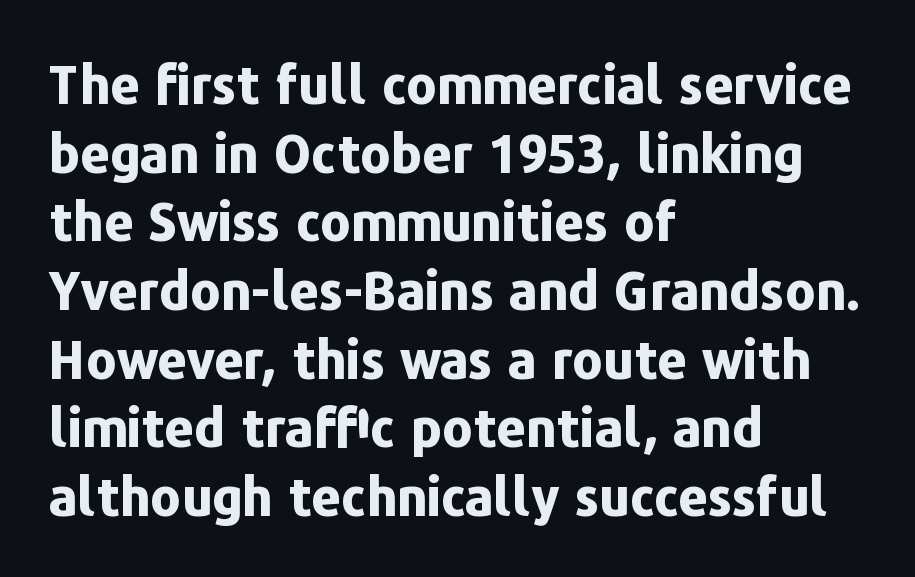
Q: Is the text bold? A: Yes.
Q: Is the text italic (slanted)? A: No, it is upright.
Q: Is the typeface a serif or a sans-serif typeface? A: Sans-serif.
Q: Is the text underlined? A: No.
Q: How is the paragraph aligned? A: Left-aligned.
Q: Is the spacing between letters normal or unusually wide? A: Normal.
Q: Is the spacing between lines tight, normal or loose? A: Normal.
Q: Width (condensed, normal, or wide)? A: Normal.
Q: Stroke contrast? A: Low.
Q: x-height? A: Medium.
Q: Monospaced? A: No.
